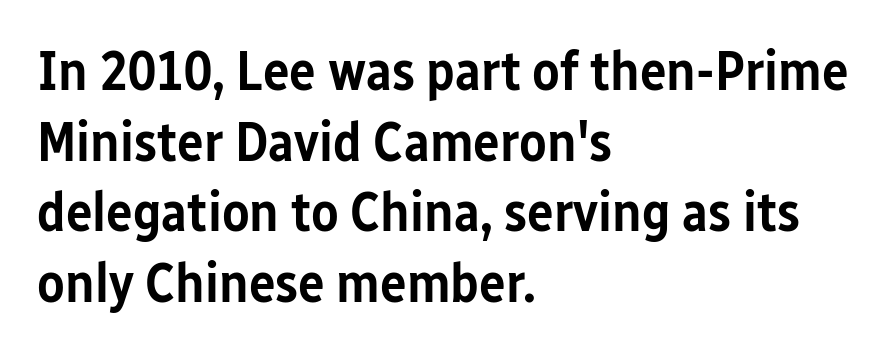
Unlike italic type, these characters show no tilt at all. Spacing verdict: proportional, widths tailored to each character. Typeset ragged right — the left edge is the straight one. Each letter's strokes conclude bluntly, with no projecting serifs. These words are printed semibold, heavier than regular yet not bold.
